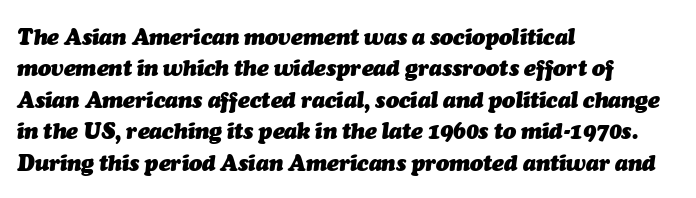
{"italic": "yes", "lean": "right", "slant_degrees": 7, "bold": "yes", "underline": "no", "align": "left", "line_spacing": "normal", "line_spacing_ratio": 1.43, "letter_spacing": "normal", "letter_spacing_em": 0.0, "glyph_px": 22}
